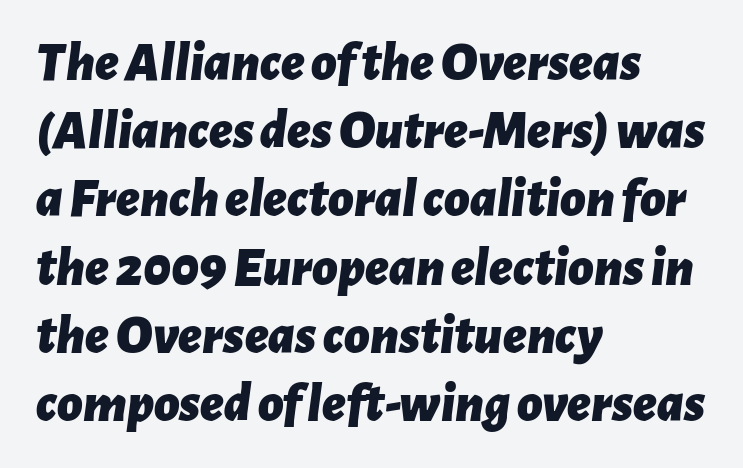
Q: Is the text bold? A: Yes.
Q: Is the text italic (slanted)? A: Yes, it leans right by about 7 degrees.
Q: Is the text underlined? A: No.
Q: How is the paragraph aligned? A: Left-aligned.
Q: Is the spacing between letters normal or unusually wide? A: Normal.
Q: Width (condensed, normal, or wide)? A: Normal.
Q: Stroke contrast? A: Low.
Q: x-height? A: Medium.
Q: Monospaced? A: No.
